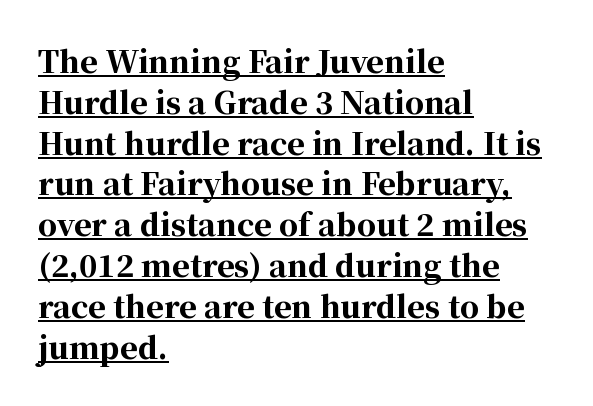
The font is running at its bold setting. The axis of the letterforms is exactly vertical. This sample uses plain, unmodified letter spacing. Which margin do the lines hug? The left one — the right edge is uneven. These lines are composed in type with serifs.
